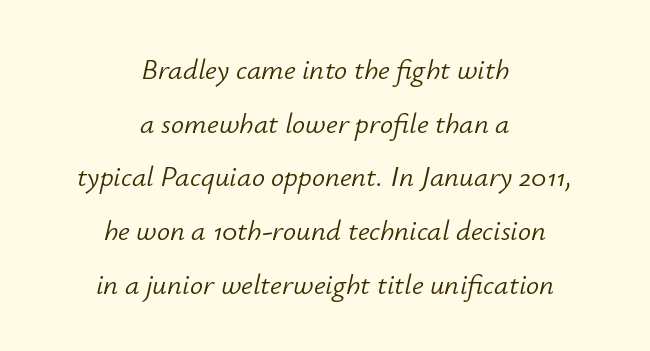
Q: Is the text bold? A: No.
Q: Is the text italic (slanted)? A: Yes, it leans right by about 12 degrees.
Q: Is the text underlined? A: No.
Q: How is the paragraph aligned? A: Centered.
Q: Is the spacing between letters normal or unusually wide? A: Normal.
Q: Width (condensed, normal, or wide)? A: Normal.
Q: Stroke contrast? A: Low.
Q: x-height? A: Small.
Q: Monospaced? A: No.
